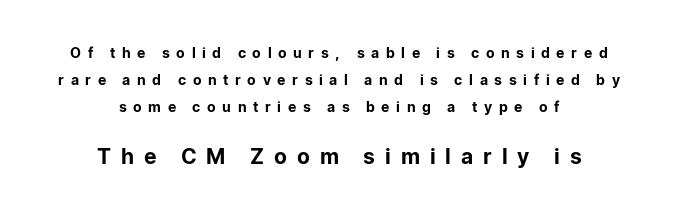
This rendering widens character spacing well past its baseline value. The second block has been scaled up relative to the first. This sample uses an upright cut, with every glyph sitting square on the baseline. Successive baselines arrive slowly, with a big drop between each.
